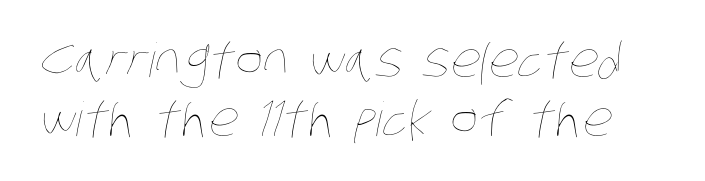
No heavy texture on the line: the type isn't bold. The passage shown has conventional tracking throughout. The strip under each line holds only bare page. Note the varied advance widths — an 'i' is clearly narrower than an 'm'.
